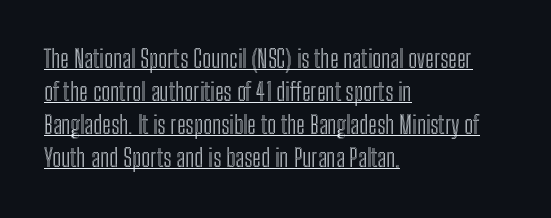
Q: Is the text italic (slanted)? A: No, it is upright.
Q: Is the text underlined? A: Yes.
Q: How is the paragraph aligned? A: Left-aligned.
Q: Is the spacing between letters normal or unusually wide? A: Normal.
Q: Is the spacing between lines tight, normal or loose? A: Normal.
